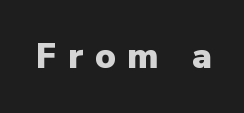
Q: Is the text bold? A: Yes.
Q: Is the text italic (slanted)? A: No, it is upright.
Q: Is the typeface a serif or a sans-serif typeface? A: Sans-serif.
Q: Is the text underlined? A: No.
Q: Is the spacing between letters normal or unusually wide? A: Unusually wide.
Q: Width (condensed, normal, or wide)? A: Normal.
Q: Stroke contrast? A: Low.
Q: x-height? A: Medium.
Q: Monospaced? A: No.
